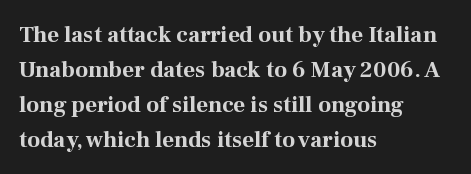
{"italic": "no", "bold": "yes", "underline": "no", "align": "left", "line_spacing": "normal", "line_spacing_ratio": 1.52, "letter_spacing": "normal", "letter_spacing_em": 0.0, "glyph_px": 23}
